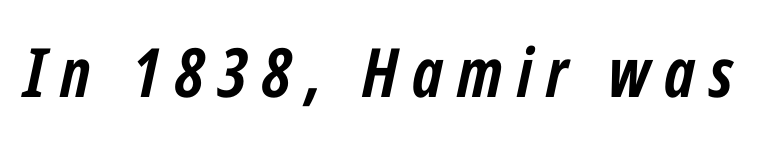
{"italic": "yes", "lean": "right", "slant_degrees": 12, "bold": "yes", "weight": "semibold", "width": "condensed", "stroke_contrast": "low", "x_height": "medium", "monospaced": "no", "underline": "no", "letter_spacing": "wide", "letter_spacing_em": 0.21, "glyph_px": 68}
